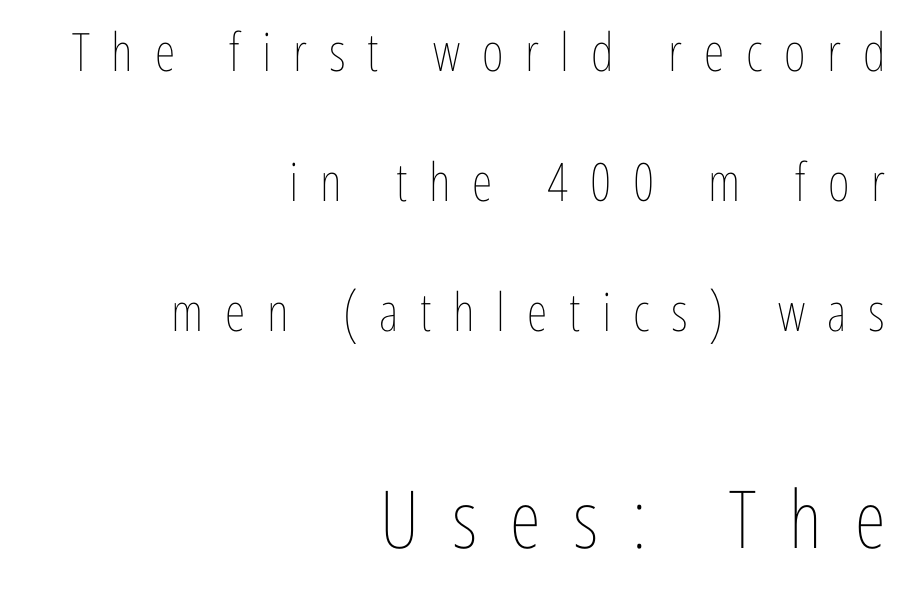
Q: Is the text bold? A: No.
Q: Is the text italic (slanted)? A: No, it is upright.
Q: Is the text underlined? A: No.
Q: How is the paragraph aligned? A: Right-aligned.
Q: Is the spacing between letters normal or unusually wide? A: Unusually wide.
Q: Is the spacing between lines tight, normal or loose? A: Loose.
Q: Which block of text is set in a larger size, the first (top) or the second (bottom)? A: The second (bottom) one.
Q: Width (condensed, normal, or wide)? A: Condensed.
Q: Stroke contrast? A: Low.
Q: x-height? A: Medium.
Q: Monospaced? A: No.
